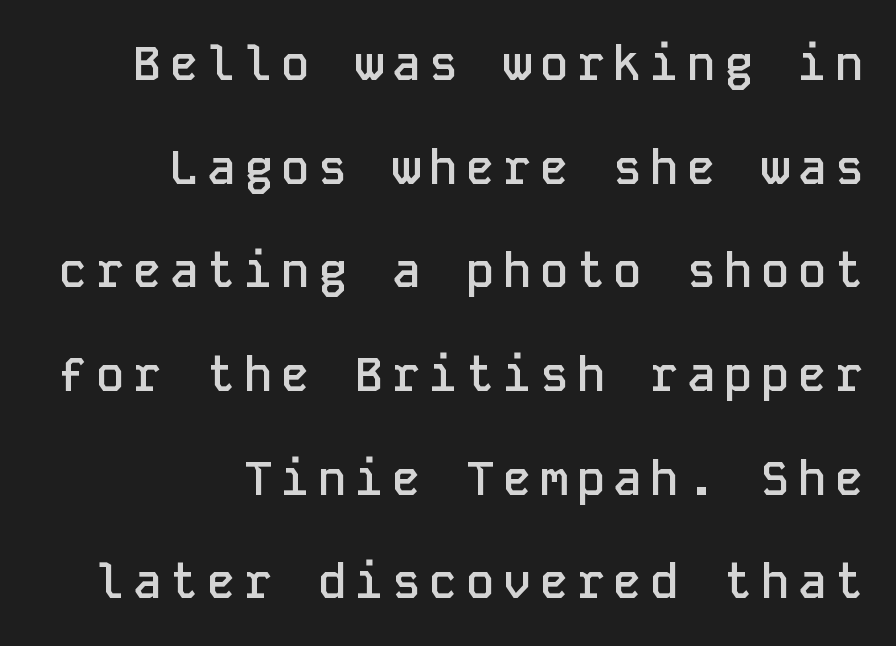
Q: Is the text bold? A: Semi-bold.
Q: Is the text italic (slanted)? A: No, it is upright.
Q: Is the typeface a serif or a sans-serif typeface? A: Sans-serif.
Q: Is the text underlined? A: No.
Q: How is the paragraph aligned? A: Right-aligned.
Q: Is the spacing between lines tight, normal or loose? A: Loose.
Q: Width (condensed, normal, or wide)? A: Normal.
Q: Stroke contrast? A: Low.
Q: x-height? A: Medium.
Q: Monospaced? A: Yes.
